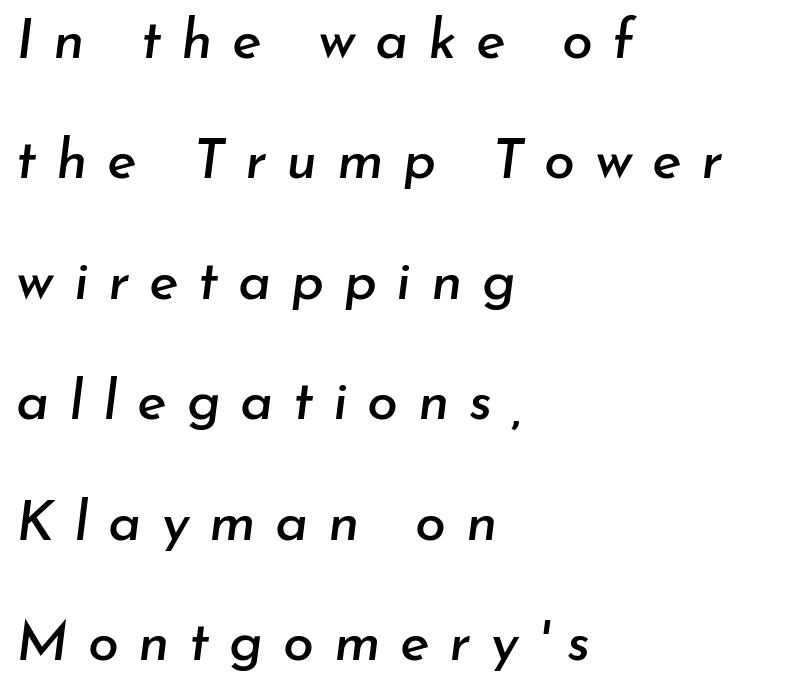
{"italic": "yes", "lean": "right", "slant_degrees": 7, "width": "normal", "stroke_contrast": "low", "x_height": "small", "monospaced": "no", "underline": "no", "align": "left", "line_spacing": "loose", "line_spacing_ratio": 2.15, "letter_spacing": "wide", "letter_spacing_em": 0.35, "glyph_px": 56}
